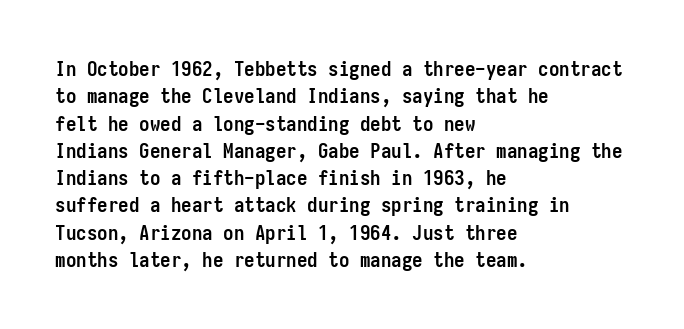
{"italic": "no", "bold": "yes", "underline": "no", "align": "left", "line_spacing": "normal", "line_spacing_ratio": 1.3, "letter_spacing": "normal", "letter_spacing_em": 0.0, "glyph_px": 21}
